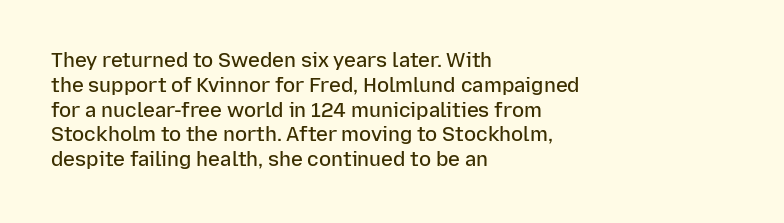
{"italic": "no", "bold": "semi", "underline": "no", "align": "left", "line_spacing_ratio": 1.24, "letter_spacing": "normal", "letter_spacing_em": 0.0, "glyph_px": 20}
